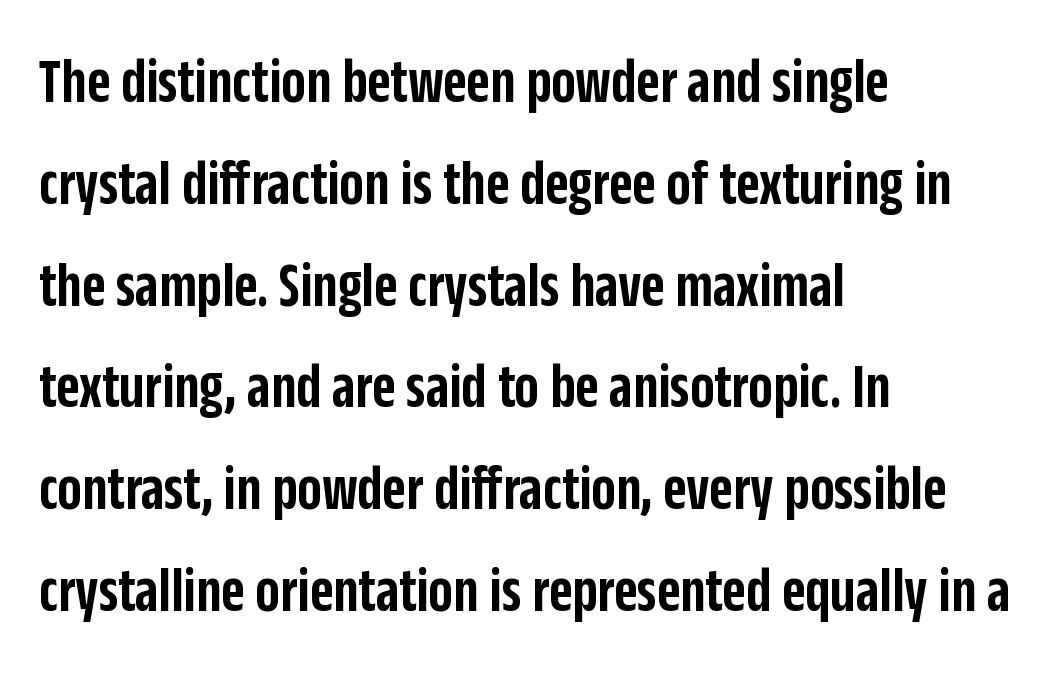
{"serif": "no", "italic": "no", "bold": "semi", "weight": "semibold", "width": "condensed", "stroke_contrast": "low", "x_height": "large", "monospaced": "no", "underline": "no", "align": "left", "line_spacing": "normal", "line_spacing_ratio": 1.59, "letter_spacing": "normal", "letter_spacing_em": 0.0, "glyph_px": 64}
